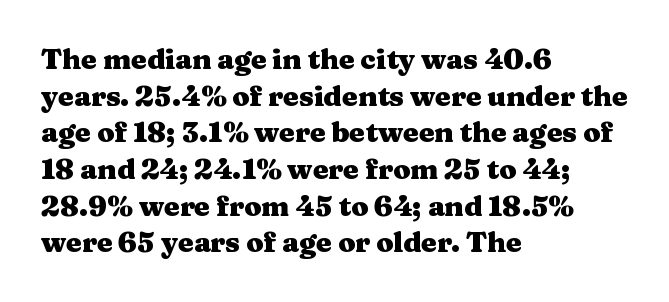
The image shows 28 px heavy, wide serif type, upright; set left-aligned, normal line spacing (1.31x), normal letter spacing, not underlined; medium stroke contrast and a medium x-height.
